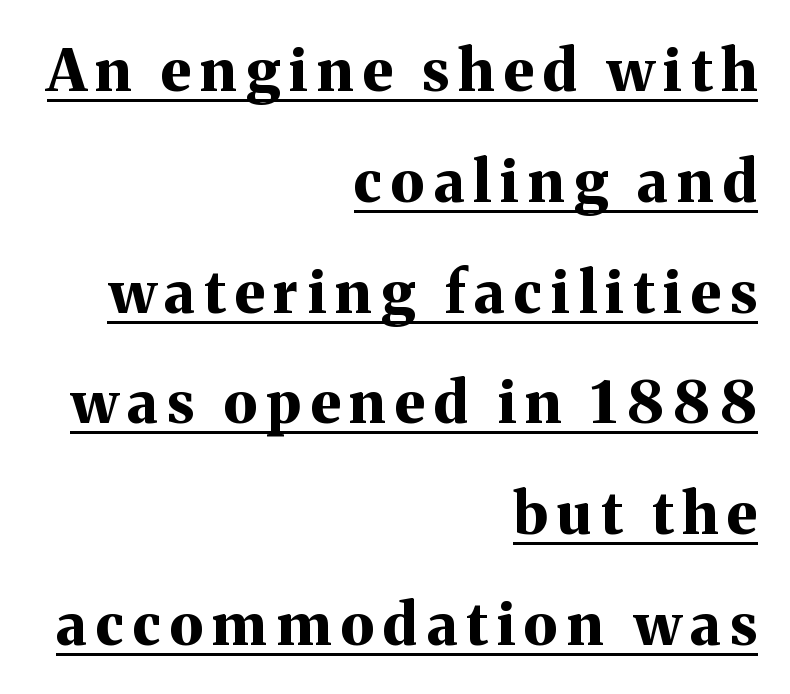
{"serif": "yes", "italic": "no", "bold": "yes", "weight": "bold", "width": "normal", "stroke_contrast": "medium", "x_height": "medium", "monospaced": "no", "underline": "yes", "align": "right", "line_spacing": "loose", "line_spacing_ratio": 1.91, "glyph_px": 58}
